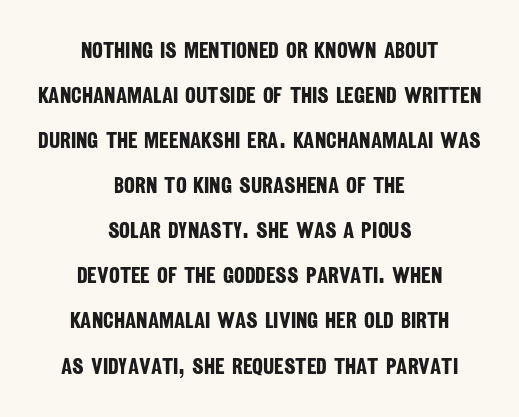
The image shows 23 px bold type; set centered, loose line spacing (1.96x), normal letter spacing, not underlined.
